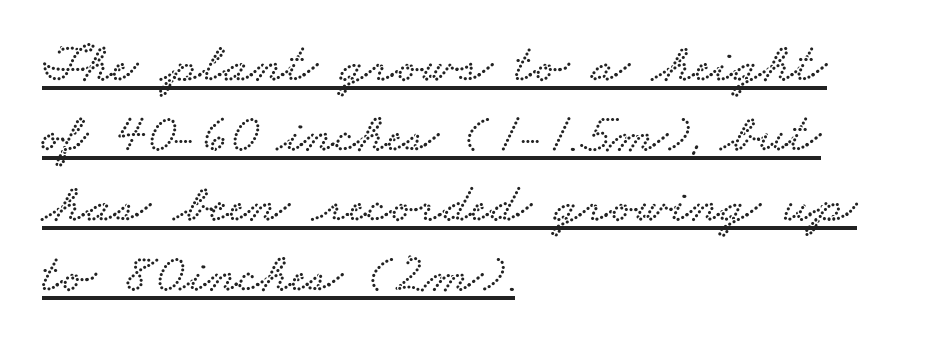
The image shows 56 px wide serif type; set left-aligned, normal line spacing (1.25x), normal letter spacing, underlined; low stroke contrast and a small x-height.
